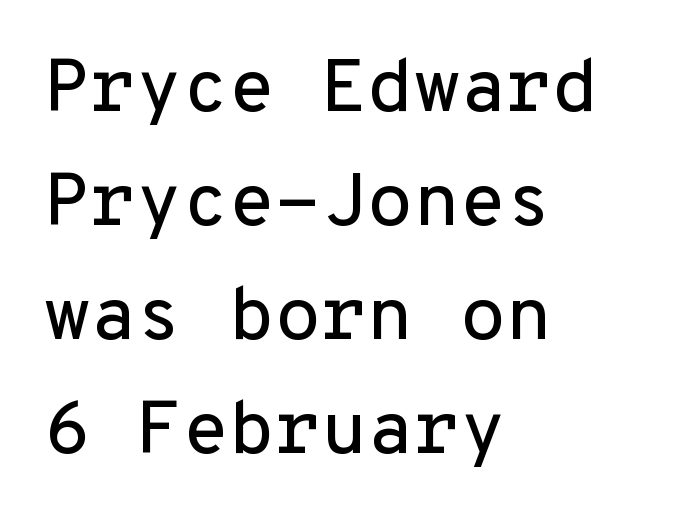
The image shows 75 px sans-serif type, upright, monospaced; set left-aligned, normal line spacing (1.52x), normal letter spacing, not underlined; low stroke contrast and a medium x-height.
